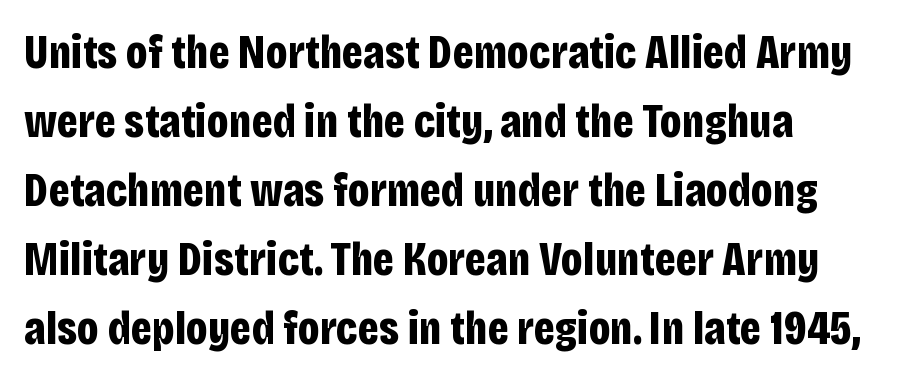
{"serif": "no", "italic": "no", "bold": "yes", "weight": "bold", "width": "condensed", "stroke_contrast": "low", "x_height": "large", "monospaced": "no", "underline": "no", "align": "left", "line_spacing": "normal", "line_spacing_ratio": 1.47, "letter_spacing": "normal", "letter_spacing_em": 0.0, "glyph_px": 47}
